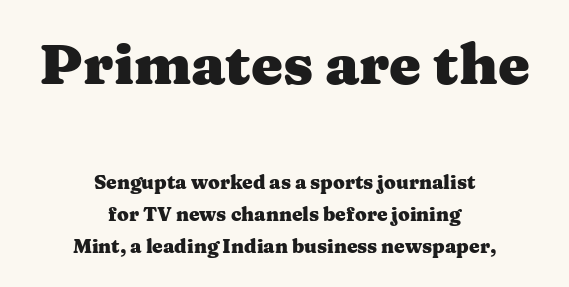
The first block has been scaled up relative to the second. Reading down the column, the eye jumps a familiar distance to each next line. The letterforms sit shoulder to shoulder at normal distance. The letters advance in unequal steps, a hallmark of proportional type. A bare baseline throughout the passage. Weight: bold.
